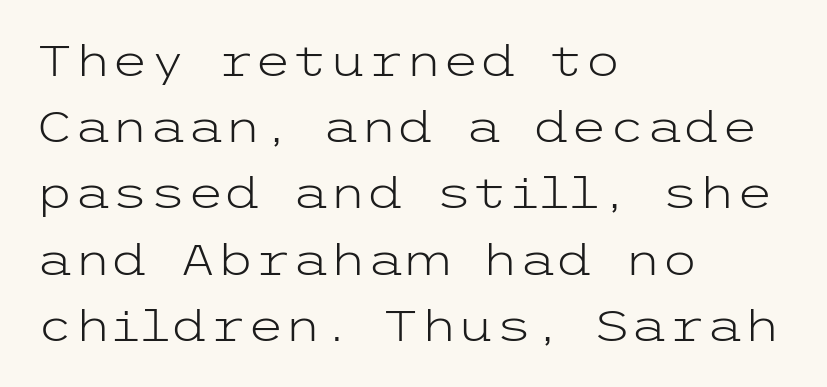
{"serif": "no", "italic": "no", "bold": "no", "weight": "light", "width": "wide", "stroke_contrast": "low", "x_height": "medium", "underline": "no", "align": "left", "line_spacing": "normal", "line_spacing_ratio": 1.54, "letter_spacing": "normal", "letter_spacing_em": 0.0, "glyph_px": 43}
